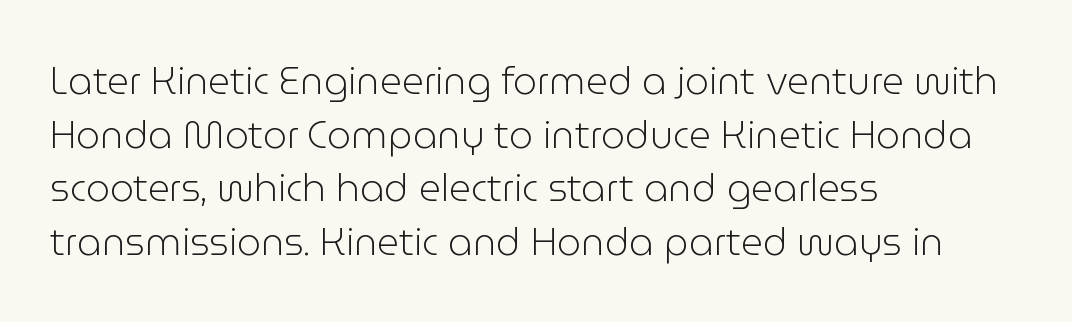
Students, note that the glyphs here touch the page at normal intervals. The rendering anchors every line to the left-hand side. Horizontal bands of white between lines are of average thickness. Style check: upright. The strokes are not fattened; the text isn't bold. You can tell from the bare stems that sans-serif type was used.
